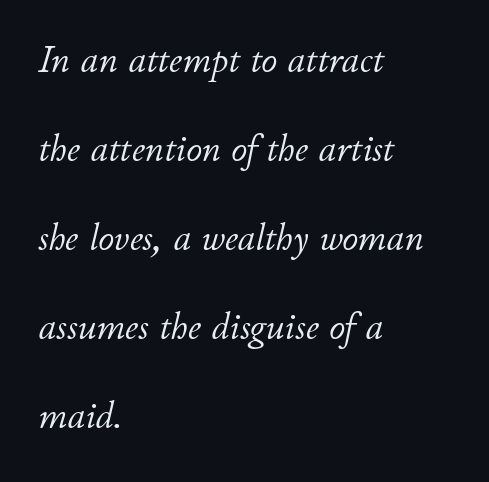
Type without underlining. This is oblique type, the kind used for emphasis or titles. Each letter keeps its own natural width here, so spacing adapts to shape. The cut favours lightness, reaching ordinary text weight at its darkest. The lines in this sample share a left origin and differ only in where they stop.
